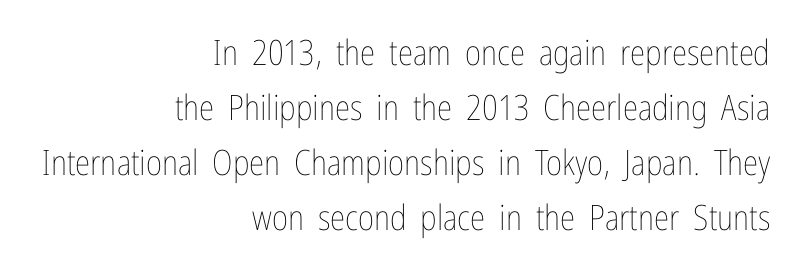
{"italic": "no", "bold": "no", "weight": "thin", "width": "condensed", "stroke_contrast": "low", "x_height": "medium", "monospaced": "no", "underline": "no", "align": "right", "line_spacing": "normal", "line_spacing_ratio": 1.57, "letter_spacing": "normal", "letter_spacing_em": 0.0, "glyph_px": 35}
